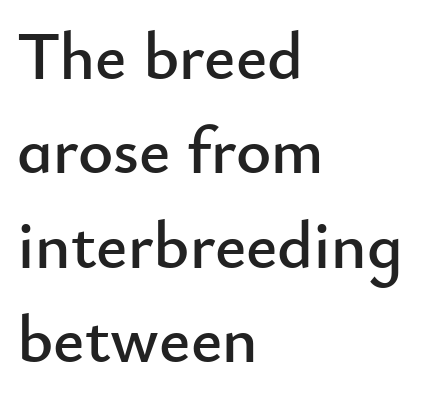
The image shows 67 px sans-serif type, upright; set left-aligned, normal line spacing (1.41x), normal letter spacing, not underlined; low stroke contrast and a small x-height.
